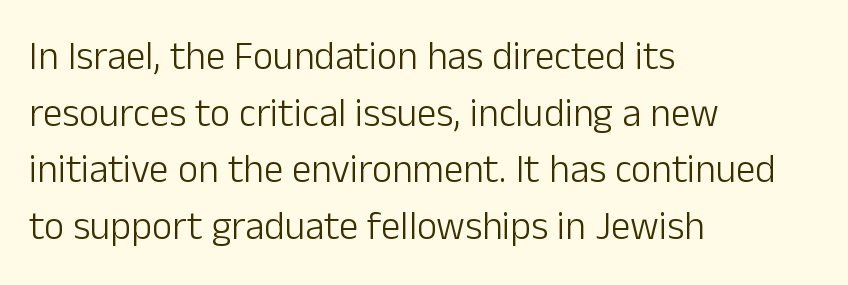
{"serif": "no", "italic": "no", "bold": "no", "weight": "light", "width": "normal", "stroke_contrast": "low", "x_height": "medium", "monospaced": "no", "underline": "no", "align": "left", "line_spacing": "normal", "line_spacing_ratio": 1.45, "letter_spacing": "normal", "letter_spacing_em": 0.0, "glyph_px": 39}
